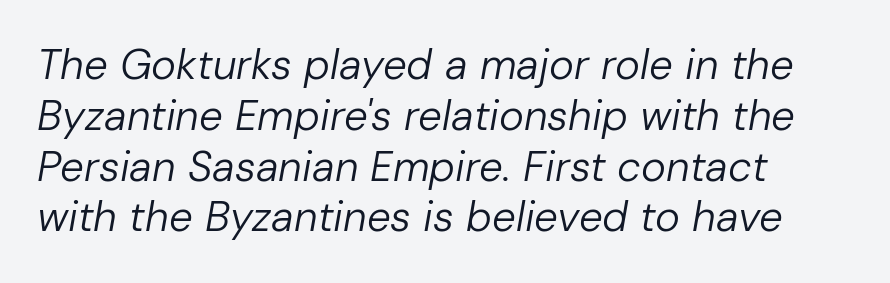
{"italic": "yes", "lean": "right", "slant_degrees": 10, "bold": "no", "weight": "regular", "width": "normal", "stroke_contrast": "low", "x_height": "medium", "monospaced": "no", "underline": "no", "align": "left", "line_spacing_ratio": 1.21, "letter_spacing": "normal", "letter_spacing_em": 0.0, "glyph_px": 42}
